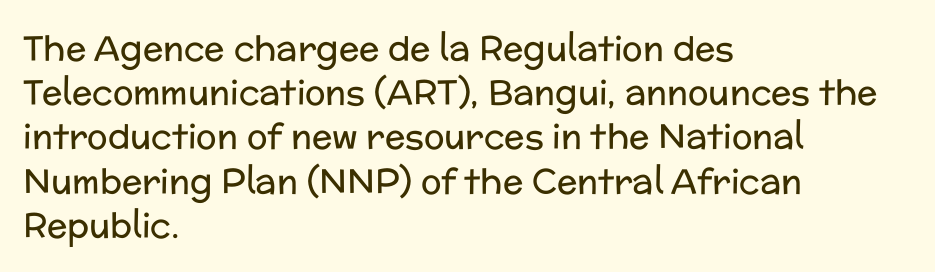
Q: Is the text bold? A: No.
Q: Is the text italic (slanted)? A: No, it is upright.
Q: Is the typeface a serif or a sans-serif typeface? A: Sans-serif.
Q: Is the text underlined? A: No.
Q: How is the paragraph aligned? A: Left-aligned.
Q: Is the spacing between letters normal or unusually wide? A: Normal.
Q: Is the spacing between lines tight, normal or loose? A: Normal.
Q: Width (condensed, normal, or wide)? A: Normal.
Q: Stroke contrast? A: Low.
Q: x-height? A: Medium.
Q: Monospaced? A: No.
